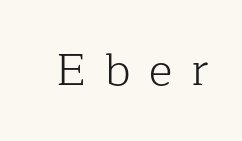
The image shows 45 px light serif type, upright; set unusually wide letter spacing (+0.42 em), not underlined; low stroke contrast and a medium x-height.
